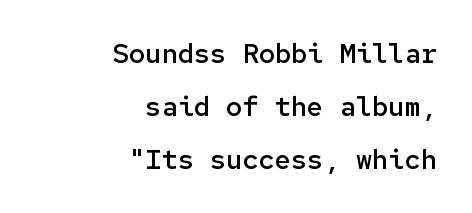
Q: Is the text bold? A: Semi-bold.
Q: Is the text italic (slanted)? A: No, it is upright.
Q: Is the text underlined? A: No.
Q: How is the paragraph aligned? A: Right-aligned.
Q: Is the spacing between letters normal or unusually wide? A: Normal.
Q: Is the spacing between lines tight, normal or loose? A: Loose.
